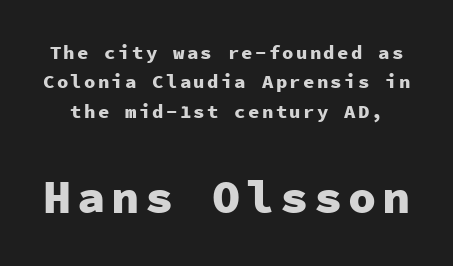
The rendering uses a moderate line-height, typical for paragraphs. Characters remain perfectly vertical along every line. You can tell from the bare stems that sans-serif type was used. This sample has the even, mechanical cadence of fixed-width lettering.
